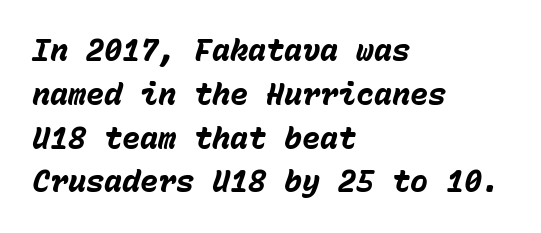
{"italic": "yes", "lean": "right", "slant_degrees": 15, "bold": "yes", "weight": "heavy", "width": "normal", "stroke_contrast": "low", "x_height": "medium", "monospaced": "yes", "underline": "no", "align": "left", "line_spacing": "normal", "line_spacing_ratio": 1.46, "letter_spacing": "normal", "letter_spacing_em": 0.0, "glyph_px": 30}
